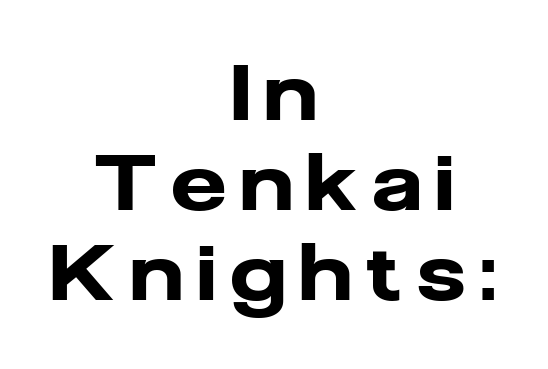
{"serif": "no", "italic": "no", "bold": "yes", "weight": "heavy", "width": "normal", "stroke_contrast": "low", "x_height": "medium", "monospaced": "no", "underline": "no", "align": "center", "line_spacing_ratio": 1.17, "letter_spacing": "wide", "letter_spacing_em": 0.2, "glyph_px": 77}
